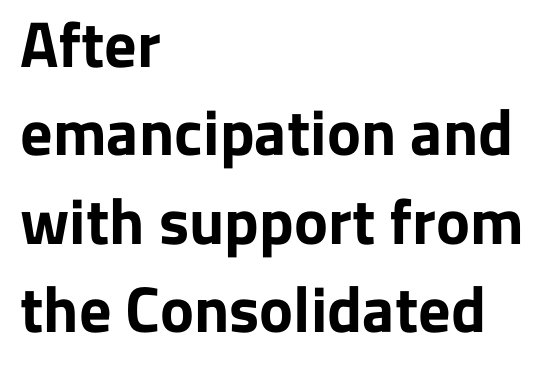
The image shows 64 px bold sans-serif type, upright; set left-aligned, normal line spacing (1.38x), normal letter spacing, not underlined; low stroke contrast and a medium x-height.
